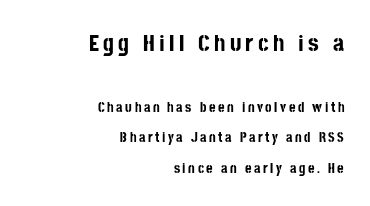
Q: Is the text bold? A: Yes.
Q: Is the text italic (slanted)? A: No, it is upright.
Q: Is the text underlined? A: No.
Q: How is the paragraph aligned? A: Right-aligned.
Q: Is the spacing between lines tight, normal or loose? A: Loose.
Q: Which block of text is set in a larger size, the first (top) or the second (bottom)? A: The first (top) one.
